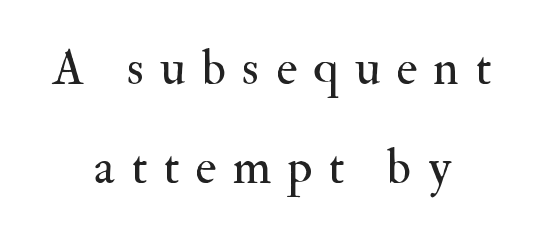
Quick note: underline off. Do the characters align in a grid? No, the font is proportional. Quick note: not italic, upright. What kind of face is this? One with serifs. The setting favours the middle, as headings and verse often do. Airy leading.
